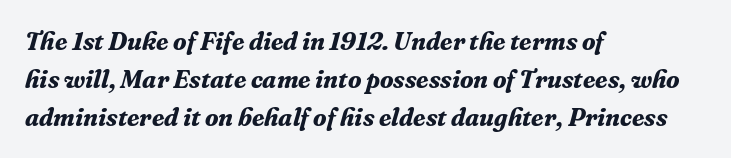
{"italic": "yes", "lean": "right", "slant_degrees": 16, "bold": "yes", "underline": "no", "align": "left", "line_spacing": "normal", "line_spacing_ratio": 1.52, "letter_spacing": "normal", "letter_spacing_em": 0.0, "glyph_px": 25}
